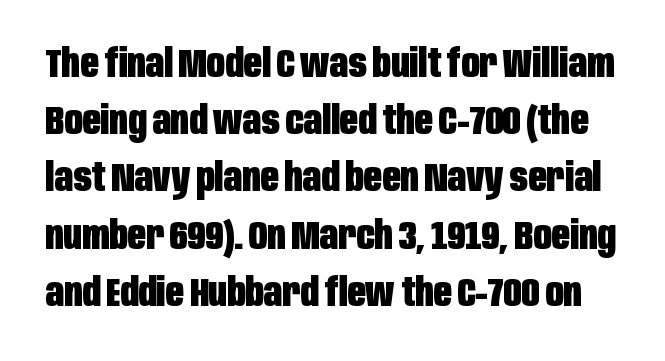
As a designer I'd log this as weight 700, bold. Lines of text with bare space underneath. Tracking here is standard; glyphs follow each other at the usual distance. The passage shown is typed in a proportional face where columns would drift. Evenly set lines give the paragraph a standard silhouette. The typography opts for an upright posture over an oblique one.
